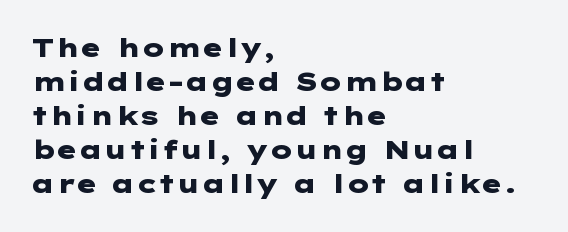
The image shows 26 px bold type, upright; set left-aligned, normal line spacing (1.31x), normal letter spacing, not underlined.
